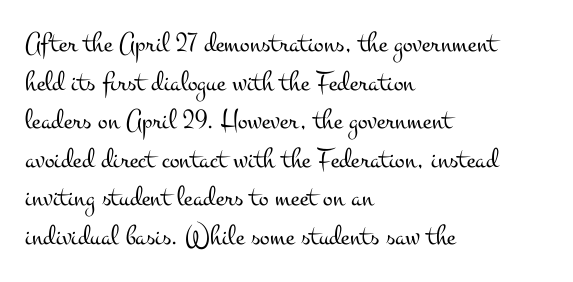
Leading matches the norm, producing a regular column. Unmarked baselines from the first word to the last. The gaps between neighbouring characters are ordinary and unremarkable. Each line starts at the same left margin while the right side varies.
